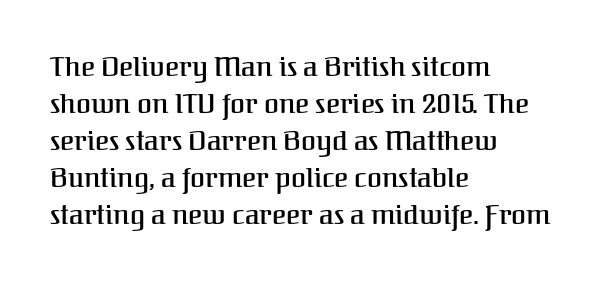
The image shows 27 px text type, upright; set left-aligned, normal line spacing (1.37x), normal letter spacing, not underlined.
